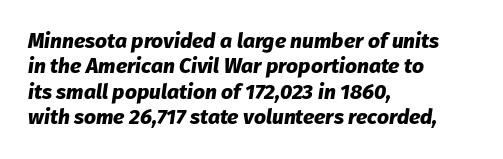
The image shows 21 px bold type, italic (leaning right); set left-aligned, line spacing 1.21x, normal letter spacing, not underlined.
